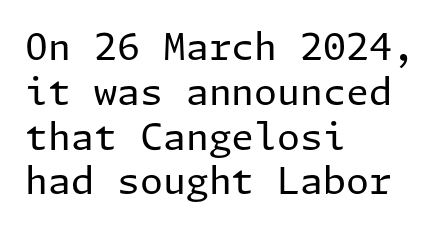
The image shows 37 px regular-weight sans-serif type, upright; set left-aligned, line spacing 1.21x, normal letter spacing, not underlined; low stroke contrast and a medium x-height.
